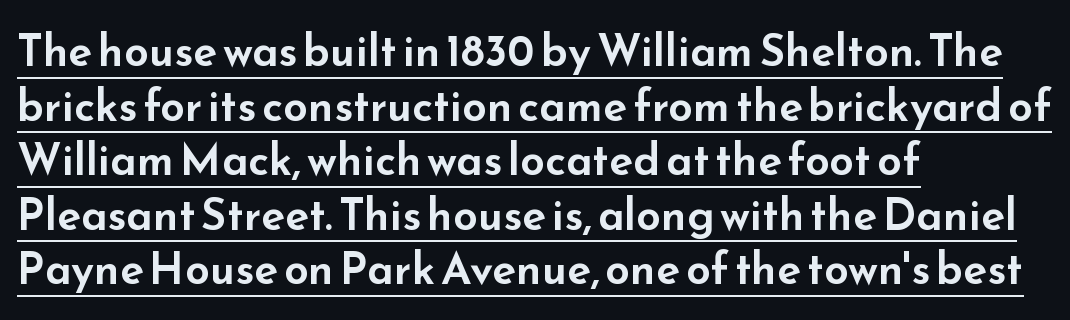
The specimen reads as upright at a glance. You could not count columns in this text — the font is proportionally spaced. Line starts are locked; line ends wander. The string is rendered with underlining switched on.
